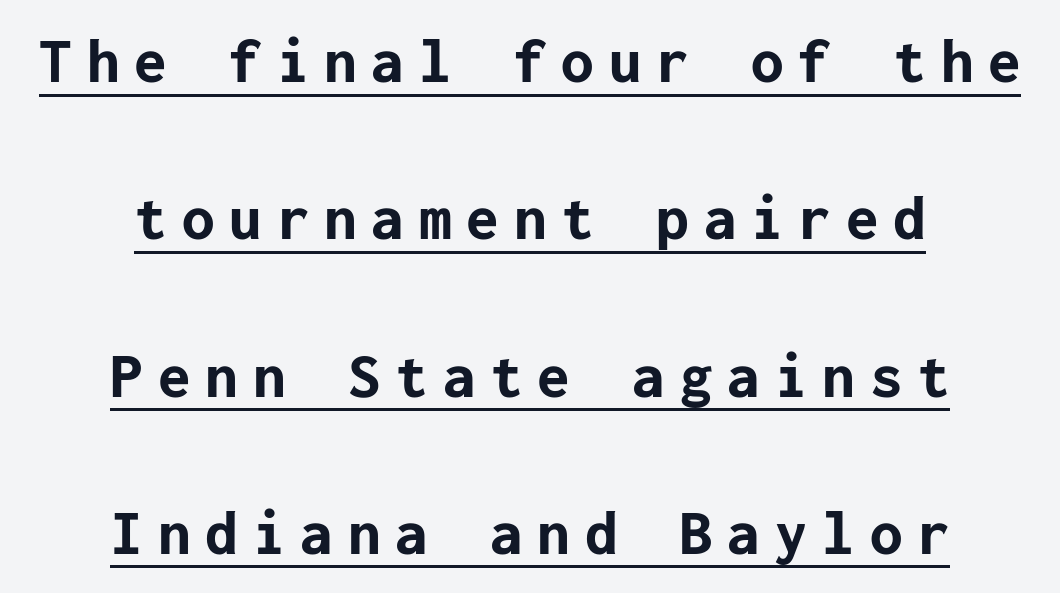
{"serif": "no", "italic": "no", "bold": "yes", "weight": "bold", "width": "normal", "stroke_contrast": "low", "x_height": "medium", "underline": "yes", "align": "center", "line_spacing": "loose", "line_spacing_ratio": 2.42, "letter_spacing": "wide", "letter_spacing_em": 0.23, "glyph_px": 65}
